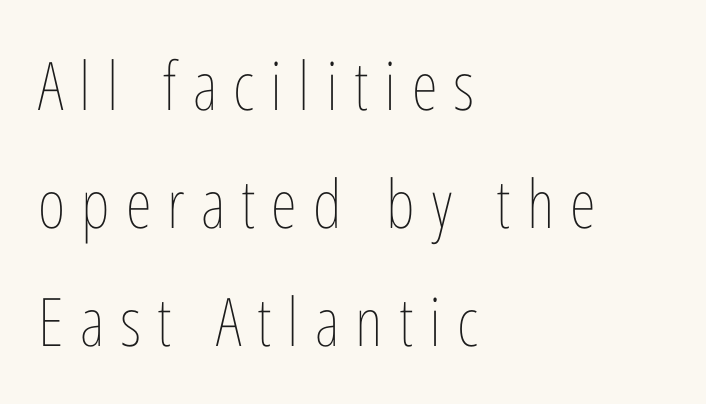
Q: Is the text bold? A: No.
Q: Is the text italic (slanted)? A: No, it is upright.
Q: Is the text underlined? A: No.
Q: How is the paragraph aligned? A: Left-aligned.
Q: Is the spacing between letters normal or unusually wide? A: Unusually wide.
Q: Width (condensed, normal, or wide)? A: Condensed.
Q: Stroke contrast? A: Low.
Q: x-height? A: Medium.
Q: Monospaced? A: No.
